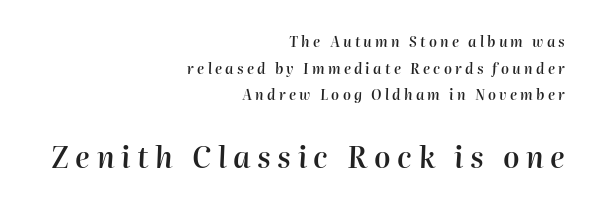
The tracking jumps out immediately: characters are airy and widely separated. Note: smaller setting up top, larger setting below. Would a proofreader flag this as italicized? Yes. The designer dialed line spacing up above the default. The text block is weighted toward the right margin, trailing off unevenly leftward.
